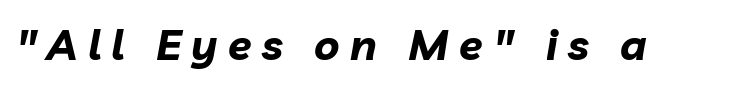
The image shows 43 px bold type, italic (leaning right); set unusually wide letter spacing (+0.24 em), not underlined; low stroke contrast and a medium x-height.
